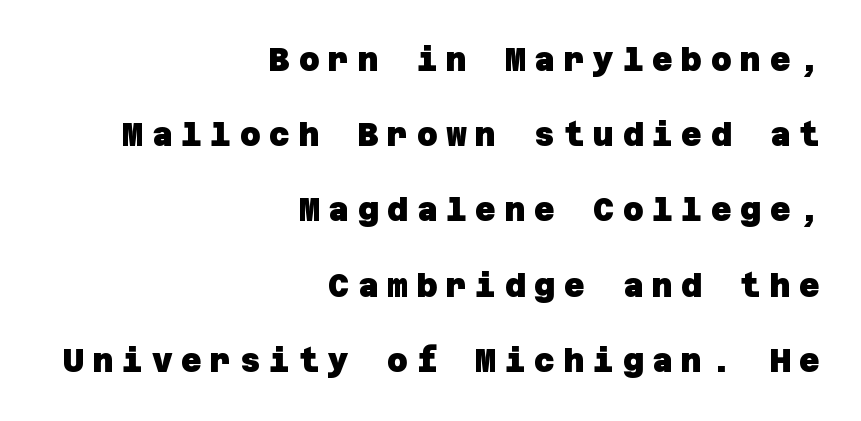
Q: Is the text bold? A: Yes.
Q: Is the typeface a serif or a sans-serif typeface? A: Sans-serif.
Q: Is the text underlined? A: No.
Q: How is the paragraph aligned? A: Right-aligned.
Q: Is the spacing between letters normal or unusually wide? A: Unusually wide.
Q: Is the spacing between lines tight, normal or loose? A: Loose.
Q: Width (condensed, normal, or wide)? A: Normal.
Q: Stroke contrast? A: Low.
Q: x-height? A: Large.
